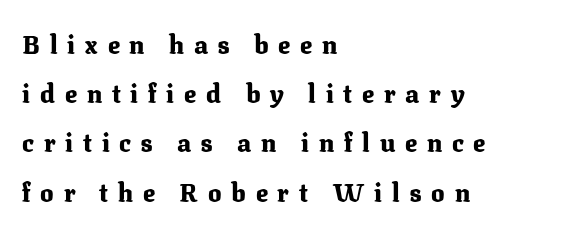
Q: Is the text bold? A: Yes.
Q: Is the text italic (slanted)? A: No, it is upright.
Q: Is the text underlined? A: No.
Q: How is the paragraph aligned? A: Left-aligned.
Q: Is the spacing between letters normal or unusually wide? A: Unusually wide.
Q: Is the spacing between lines tight, normal or loose? A: Loose.
